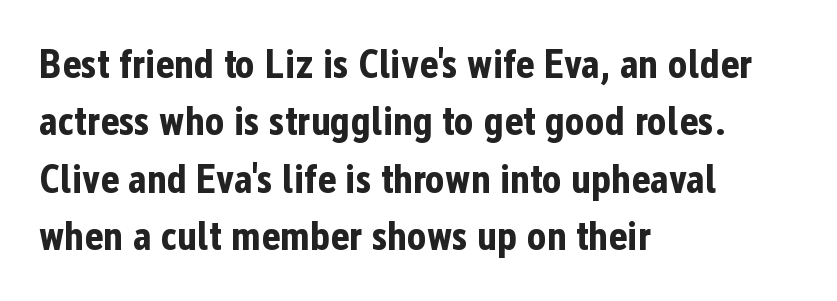
The image shows 41 px bold, condensed sans-serif type, upright; set left-aligned, normal line spacing (1.4x), normal letter spacing, not underlined; low stroke contrast and a medium x-height.
